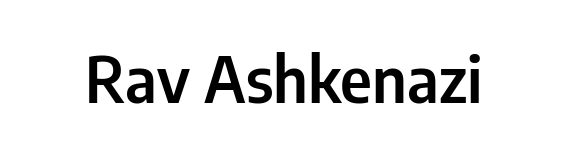
The image shows 63 px condensed sans-serif type, upright; set normal letter spacing, not underlined; low stroke contrast and a medium x-height.
